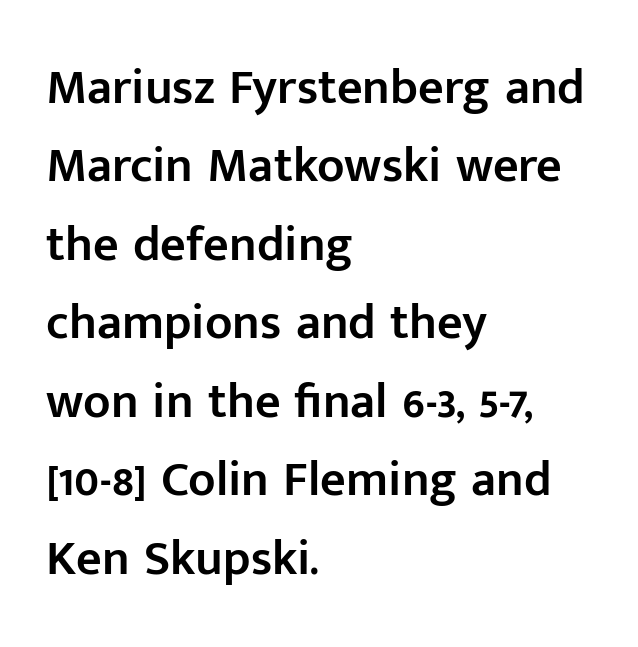
Q: Is the text bold? A: Semi-bold.
Q: Is the text italic (slanted)? A: No, it is upright.
Q: Is the typeface a serif or a sans-serif typeface? A: Sans-serif.
Q: Is the text underlined? A: No.
Q: How is the paragraph aligned? A: Left-aligned.
Q: Is the spacing between letters normal or unusually wide? A: Normal.
Q: Is the spacing between lines tight, normal or loose? A: Normal.
Q: Width (condensed, normal, or wide)? A: Normal.
Q: Stroke contrast? A: Low.
Q: x-height? A: Medium.
Q: Monospaced? A: No.
